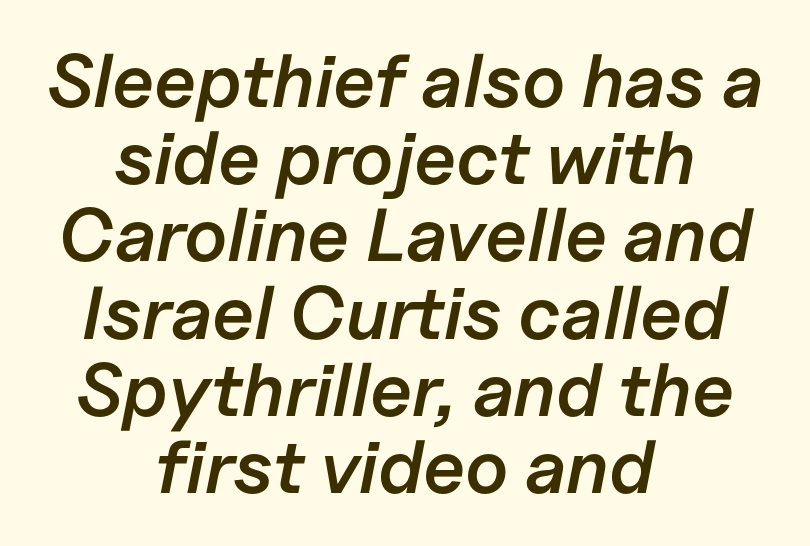
{"italic": "yes", "lean": "right", "slant_degrees": 11, "bold": "semi", "weight": "semibold", "width": "normal", "stroke_contrast": "low", "x_height": "medium", "monospaced": "no", "underline": "no", "align": "center", "line_spacing": "tight", "line_spacing_ratio": 1.03, "letter_spacing": "normal", "letter_spacing_em": 0.0, "glyph_px": 75}
